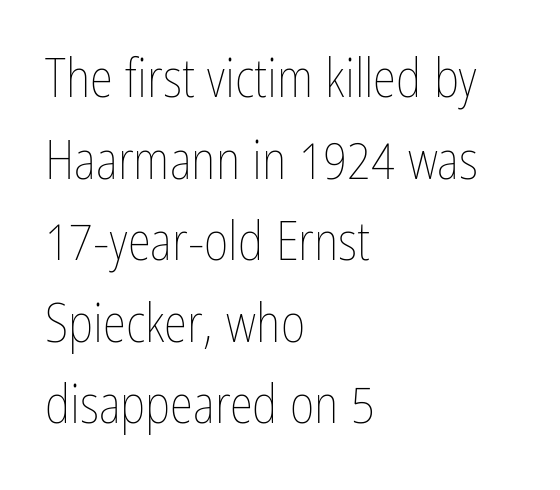
The image shows 53 px thin, condensed type, upright; set left-aligned, normal line spacing (1.54x), normal letter spacing, not underlined; low stroke contrast and a medium x-height.
